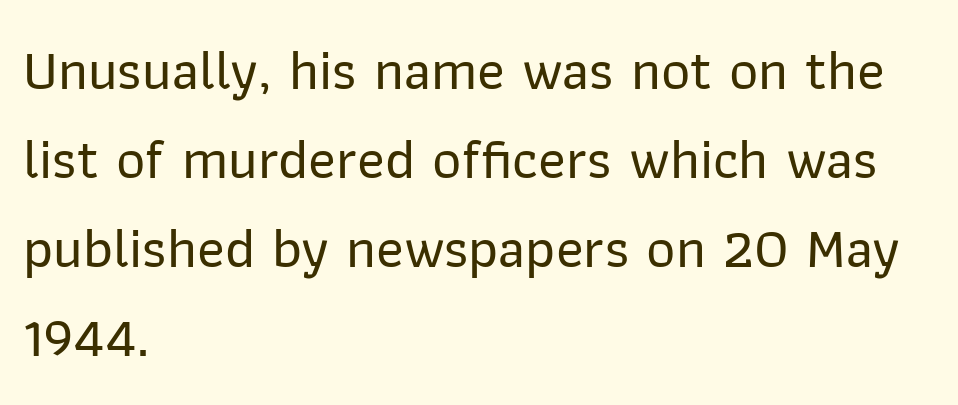
Q: Is the text italic (slanted)? A: No, it is upright.
Q: Is the typeface a serif or a sans-serif typeface? A: Sans-serif.
Q: Is the text underlined? A: No.
Q: How is the paragraph aligned? A: Left-aligned.
Q: Is the spacing between letters normal or unusually wide? A: Normal.
Q: Is the spacing between lines tight, normal or loose? A: Normal.
Q: Width (condensed, normal, or wide)? A: Normal.
Q: Stroke contrast? A: Low.
Q: x-height? A: Medium.
Q: Monospaced? A: No.
